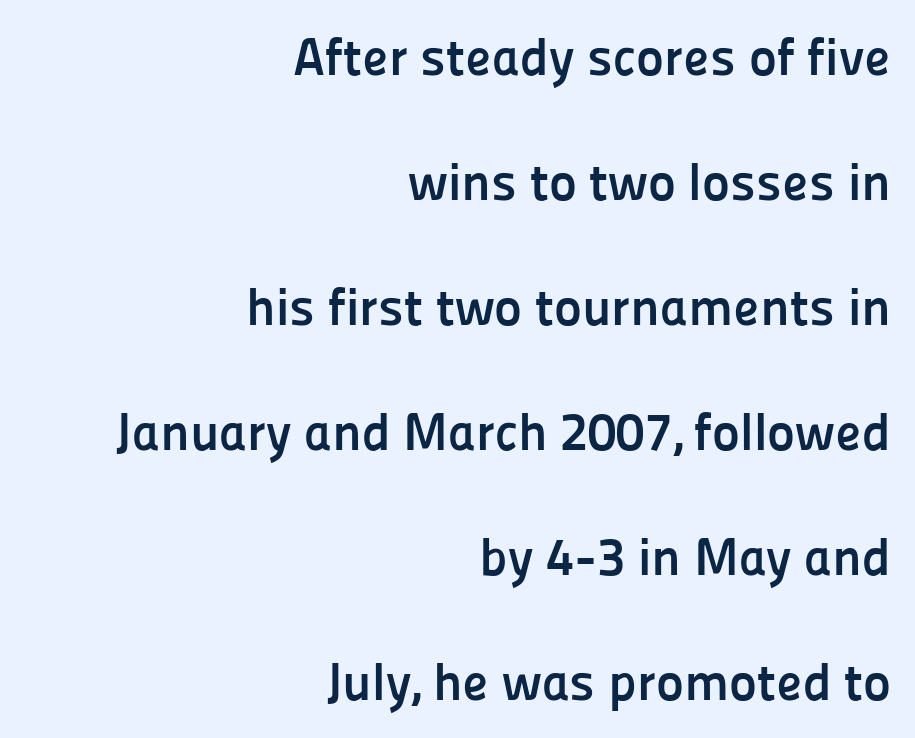
The image shows 53 px semibold sans-serif type, upright; set right-aligned, loose line spacing (2.36x), normal letter spacing, not underlined; low stroke contrast and a medium x-height.
